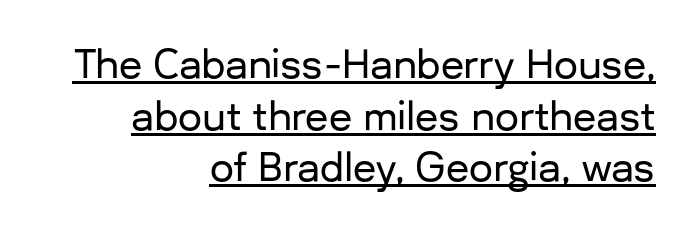
Q: Is the text italic (slanted)? A: No, it is upright.
Q: Is the typeface a serif or a sans-serif typeface? A: Sans-serif.
Q: Is the text underlined? A: Yes.
Q: How is the paragraph aligned? A: Right-aligned.
Q: Is the spacing between letters normal or unusually wide? A: Normal.
Q: Is the spacing between lines tight, normal or loose? A: Normal.
Q: Width (condensed, normal, or wide)? A: Normal.
Q: Stroke contrast? A: Low.
Q: x-height? A: Medium.
Q: Monospaced? A: No.
